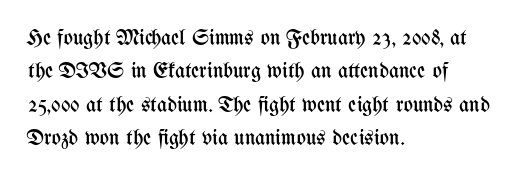
Q: Is the text bold? A: No.
Q: Is the text italic (slanted)? A: No, it is upright.
Q: Is the text underlined? A: No.
Q: How is the paragraph aligned? A: Left-aligned.
Q: Is the spacing between letters normal or unusually wide? A: Normal.
Q: Is the spacing between lines tight, normal or loose? A: Normal.
